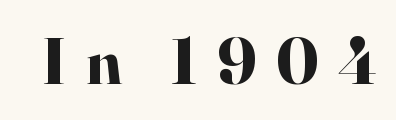
{"serif": "yes", "italic": "no", "bold": "yes", "weight": "bold", "width": "normal", "stroke_contrast": "high", "x_height": "small", "monospaced": "no", "underline": "no", "letter_spacing": "wide", "letter_spacing_em": 0.3, "glyph_px": 66}
